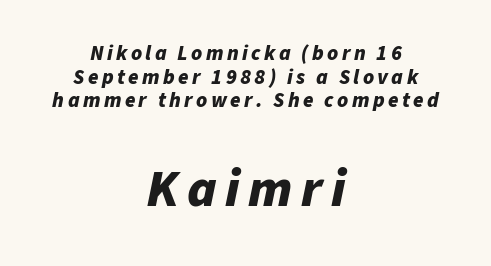
{"italic": "yes", "lean": "right", "slant_degrees": 11, "bold": "yes", "weight": "bold", "width": "normal", "stroke_contrast": "low", "x_height": "medium", "monospaced": "no", "underline": "no", "align": "center", "line_spacing": "tight", "line_spacing_ratio": 1.12, "larger_block": "second", "size_ratio": 2.52, "glyph_px": 53}
